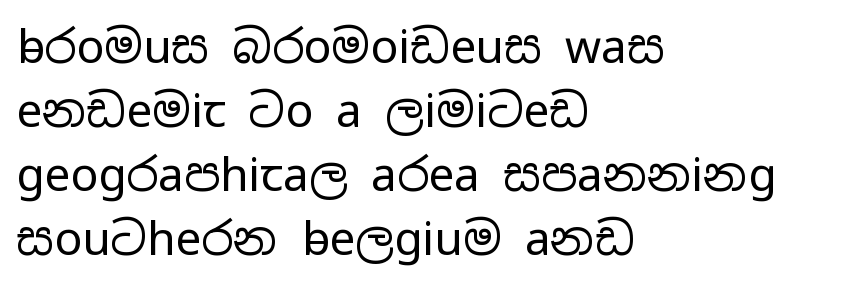
Q: Is the text bold? A: No.
Q: Is the text italic (slanted)? A: No, it is upright.
Q: Is the typeface a serif or a sans-serif typeface? A: Sans-serif.
Q: Is the text underlined? A: No.
Q: How is the paragraph aligned? A: Left-aligned.
Q: Is the spacing between letters normal or unusually wide? A: Normal.
Q: Is the spacing between lines tight, normal or loose? A: Normal.
Q: Width (condensed, normal, or wide)? A: Wide.
Q: Stroke contrast? A: Low.
Q: x-height? A: Medium.
Q: Monospaced? A: No.
